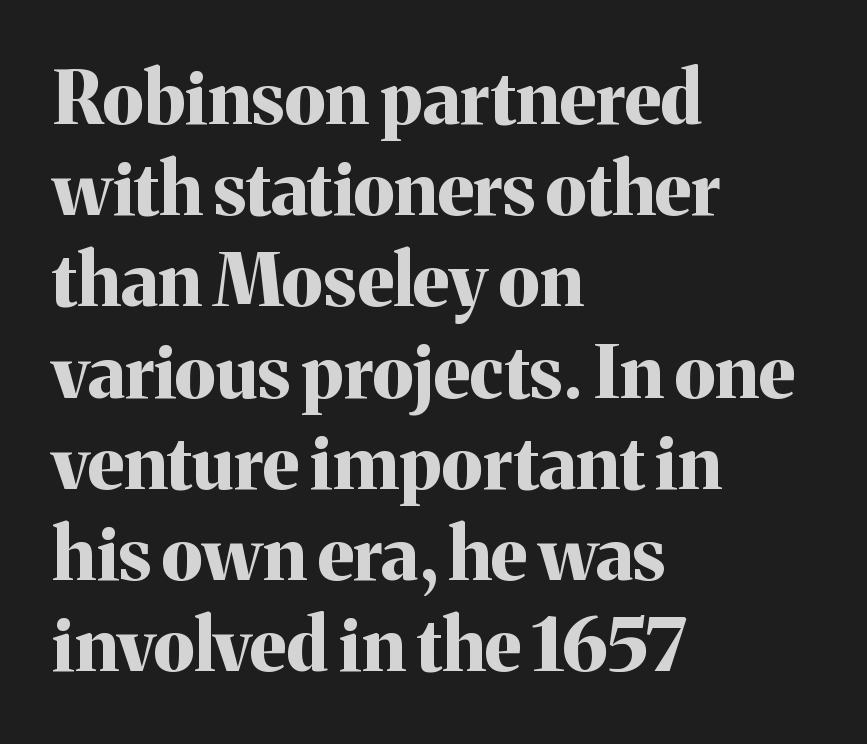
The image shows 73 px bold serif type, upright; set left-aligned, normal line spacing (1.25x), normal letter spacing, not underlined; medium stroke contrast and a medium x-height.
